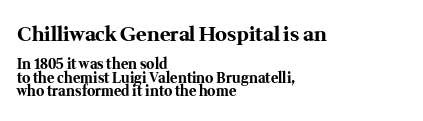
Q: Is the text bold? A: Yes.
Q: Is the text italic (slanted)? A: No, it is upright.
Q: Is the text underlined? A: No.
Q: How is the paragraph aligned? A: Left-aligned.
Q: Is the spacing between letters normal or unusually wide? A: Normal.
Q: Is the spacing between lines tight, normal or loose? A: Tight.
Q: Which block of text is set in a larger size, the first (top) or the second (bottom)? A: The first (top) one.
